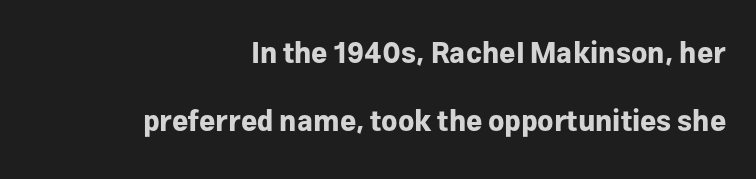
Is this a sans? Yes — the strokes have no serifs. In terms of weight, the rendering is a true, heavy bold. This is roman type, the default non-slanted kind. Short and long lines alike share a common ending point at right. Quick note: underline off.
